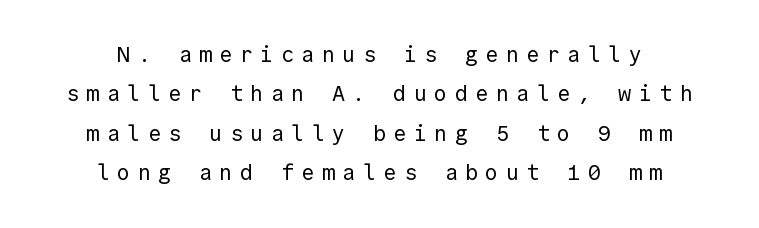
{"italic": "no", "bold": "no", "underline": "no", "align": "center", "line_spacing_ratio": 1.79, "letter_spacing": "wide", "letter_spacing_em": 0.33, "glyph_px": 22}
